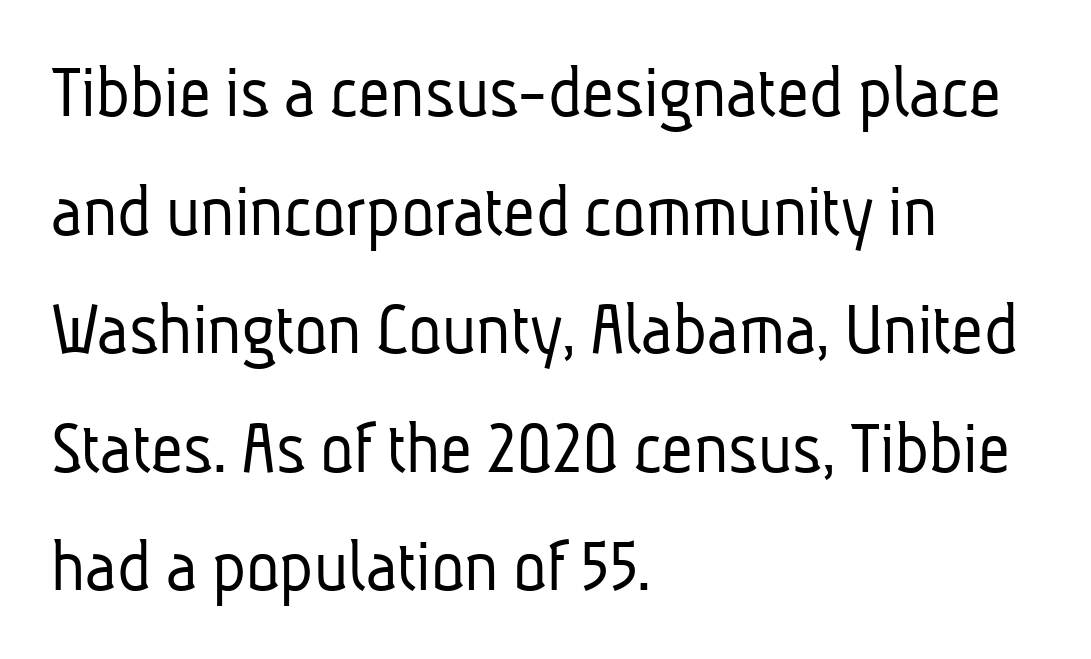
{"serif": "no", "bold": "no", "weight": "light", "width": "condensed", "stroke_contrast": "low", "x_height": "medium", "monospaced": "no", "underline": "no", "align": "left", "line_spacing": "normal", "line_spacing_ratio": 1.52, "letter_spacing": "normal", "letter_spacing_em": 0.0, "glyph_px": 78}
